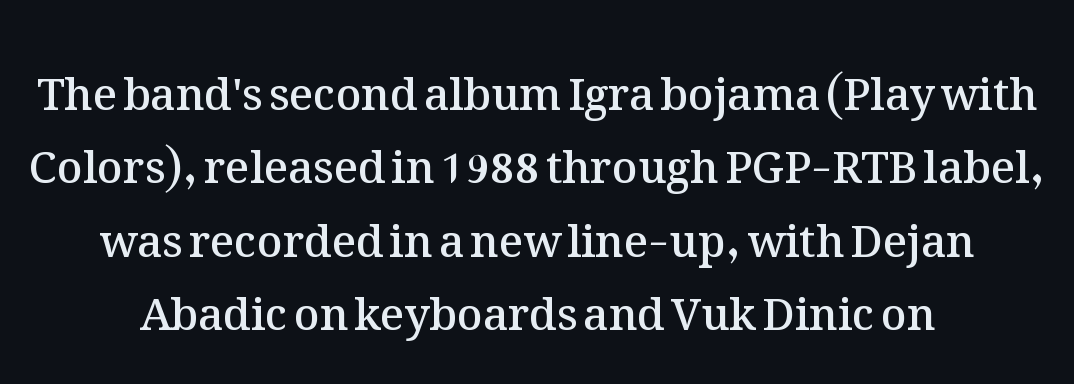
Q: Is the text bold? A: Semi-bold.
Q: Is the text italic (slanted)? A: No, it is upright.
Q: Is the text underlined? A: No.
Q: How is the paragraph aligned? A: Centered.
Q: Is the spacing between letters normal or unusually wide? A: Normal.
Q: Is the spacing between lines tight, normal or loose? A: Normal.
Q: Width (condensed, normal, or wide)? A: Normal.
Q: Stroke contrast? A: Medium.
Q: x-height? A: Medium.
Q: Monospaced? A: No.
